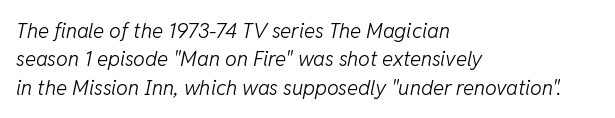
{"italic": "yes", "lean": "right", "slant_degrees": 11, "bold": "no", "underline": "no", "align": "left", "line_spacing": "normal", "line_spacing_ratio": 1.35, "letter_spacing": "normal", "letter_spacing_em": 0.0, "glyph_px": 21}
